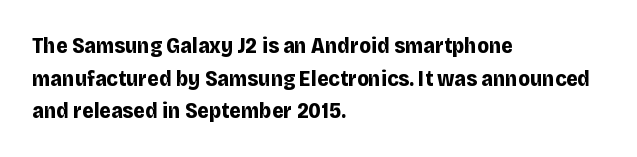
{"italic": "no", "bold": "yes", "underline": "no", "align": "left", "line_spacing": "normal", "line_spacing_ratio": 1.48, "letter_spacing": "normal", "letter_spacing_em": 0.0, "glyph_px": 22}
